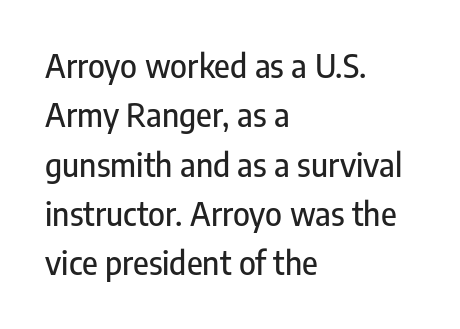
Line beginnings align vertically; line endings do not. The gaps between neighbouring characters are ordinary and unremarkable. The typography opts for an upright posture over an oblique one. The lines sit at an ordinary, default distance from one another.
